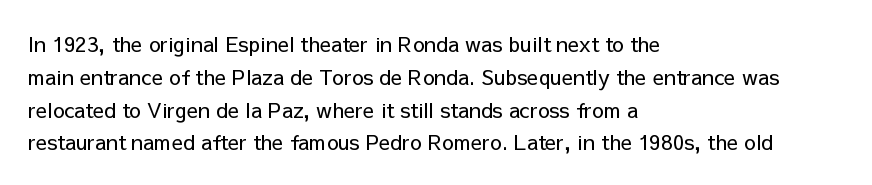
{"italic": "no", "bold": "no", "underline": "no", "align": "left", "line_spacing": "normal", "line_spacing_ratio": 1.56, "letter_spacing": "normal", "letter_spacing_em": 0.0, "glyph_px": 21}
